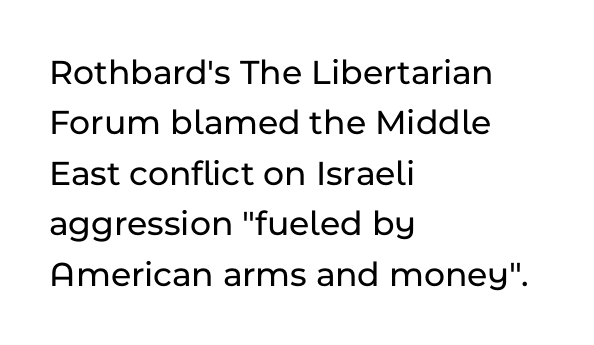
Q: Is the text italic (slanted)? A: No, it is upright.
Q: Is the typeface a serif or a sans-serif typeface? A: Sans-serif.
Q: Is the text underlined? A: No.
Q: How is the paragraph aligned? A: Left-aligned.
Q: Is the spacing between letters normal or unusually wide? A: Normal.
Q: Is the spacing between lines tight, normal or loose? A: Normal.
Q: Width (condensed, normal, or wide)? A: Normal.
Q: Stroke contrast? A: Low.
Q: x-height? A: Medium.
Q: Monospaced? A: No.
